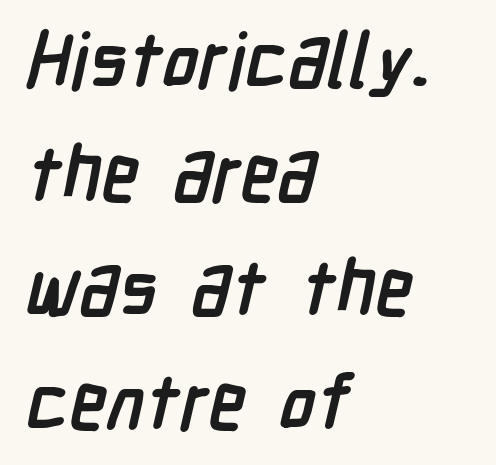
Q: Is the text bold? A: Yes.
Q: Is the typeface a serif or a sans-serif typeface? A: Sans-serif.
Q: Is the text underlined? A: No.
Q: How is the paragraph aligned? A: Left-aligned.
Q: Is the spacing between letters normal or unusually wide? A: Normal.
Q: Is the spacing between lines tight, normal or loose? A: Normal.
Q: Width (condensed, normal, or wide)? A: Condensed.
Q: Stroke contrast? A: Low.
Q: x-height? A: Medium.
Q: Monospaced? A: No.
